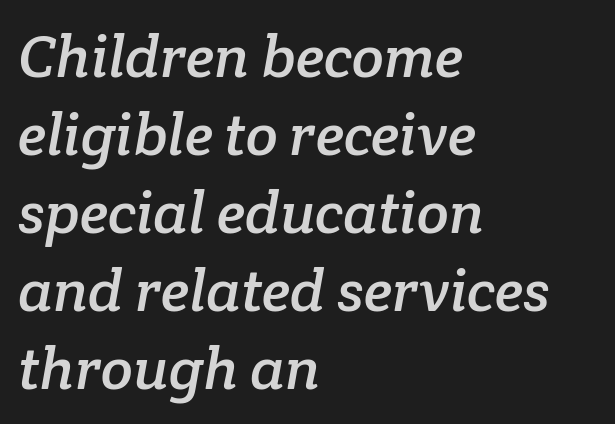
{"serif": "yes", "width": "normal", "stroke_contrast": "low", "x_height": "medium", "monospaced": "no", "underline": "no", "align": "left", "line_spacing": "normal", "line_spacing_ratio": 1.32, "letter_spacing": "normal", "letter_spacing_em": 0.0, "glyph_px": 59}
